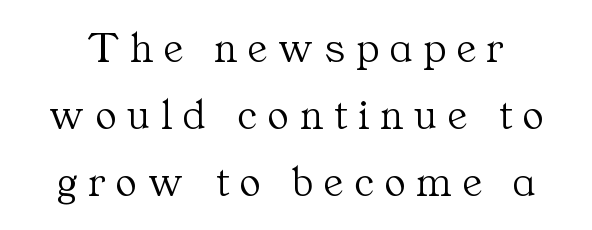
The image shows 44 px light serif type, upright; set normal line spacing (1.52x), unusually wide letter spacing (+0.25 em), not underlined; medium stroke contrast and a medium x-height.
